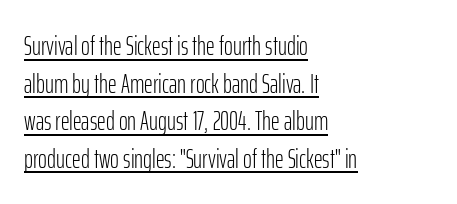
Q: Is the text bold? A: No.
Q: Is the text italic (slanted)? A: No, it is upright.
Q: Is the text underlined? A: Yes.
Q: How is the paragraph aligned? A: Left-aligned.
Q: Is the spacing between letters normal or unusually wide? A: Normal.
Q: Is the spacing between lines tight, normal or loose? A: Normal.
